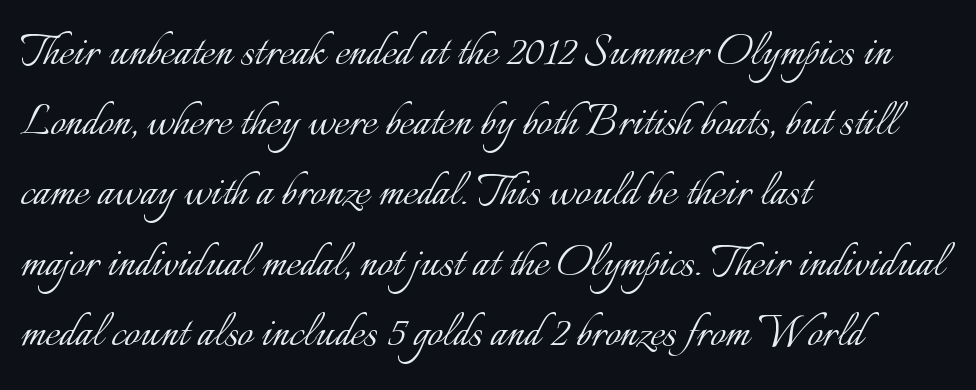
Q: Is the text bold? A: No.
Q: Is the text italic (slanted)? A: Yes.
Q: Is the text underlined? A: No.
Q: How is the paragraph aligned? A: Left-aligned.
Q: Is the spacing between letters normal or unusually wide? A: Normal.
Q: Is the spacing between lines tight, normal or loose? A: Normal.
Q: Width (condensed, normal, or wide)? A: Normal.
Q: Stroke contrast? A: Low.
Q: x-height? A: Small.
Q: Monospaced? A: No.
